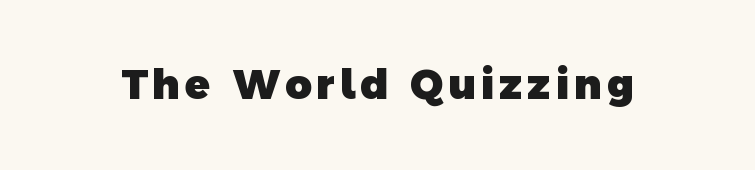
The image shows 41 px heavy sans-serif type; set not underlined; a medium x-height.
